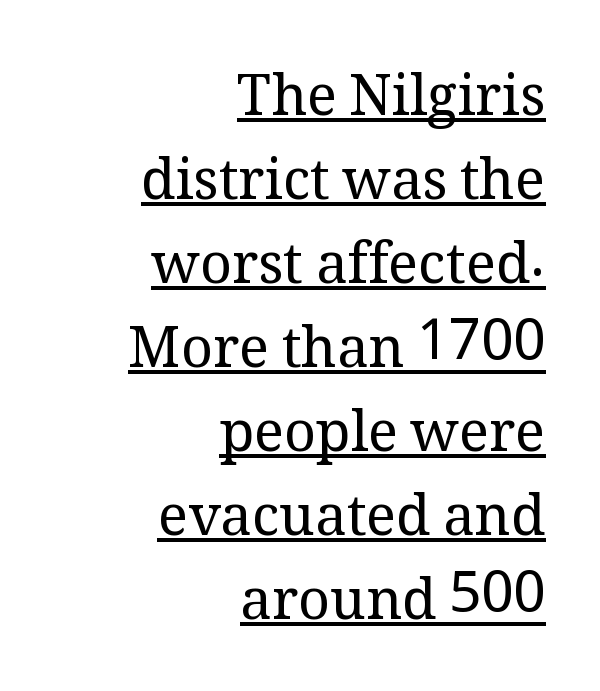
The characters display serif detailing at their extremities. Reading down the column, the eye jumps a familiar distance to each next line. No extra ink here — the face is not bold. Does a line run under the words? Yes, clearly.
